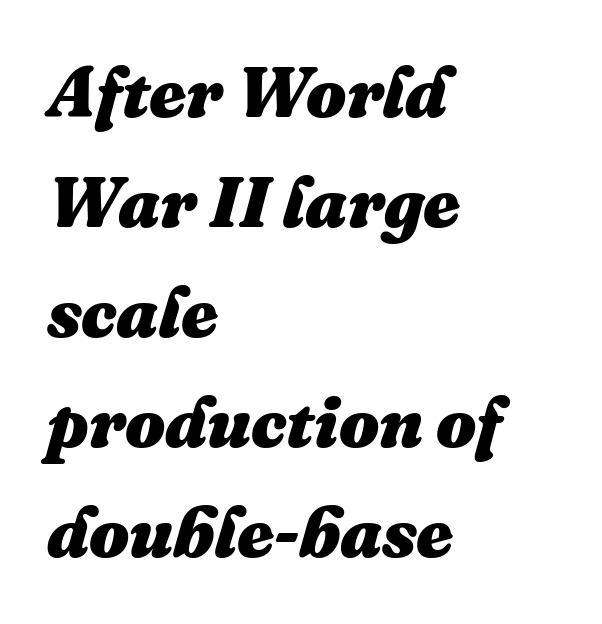
Q: Is the text bold? A: Yes.
Q: Is the text italic (slanted)? A: Yes, it leans right by about 16 degrees.
Q: Is the text underlined? A: No.
Q: How is the paragraph aligned? A: Left-aligned.
Q: Is the spacing between letters normal or unusually wide? A: Normal.
Q: Is the spacing between lines tight, normal or loose? A: Normal.
Q: Width (condensed, normal, or wide)? A: Normal.
Q: Stroke contrast? A: Medium.
Q: x-height? A: Medium.
Q: Monospaced? A: No.
